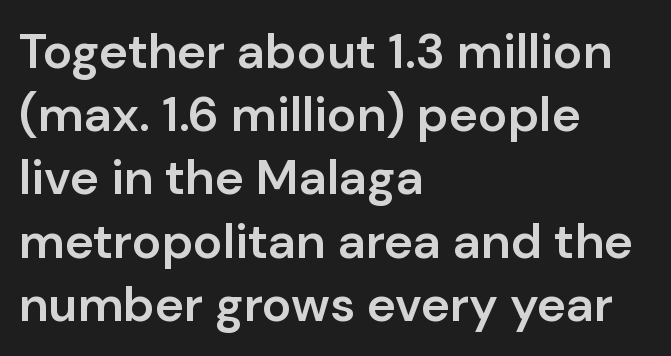
The image shows 49 px semibold sans-serif type, upright; set left-aligned, normal line spacing (1.29x), normal letter spacing, not underlined; low stroke contrast and a medium x-height.
